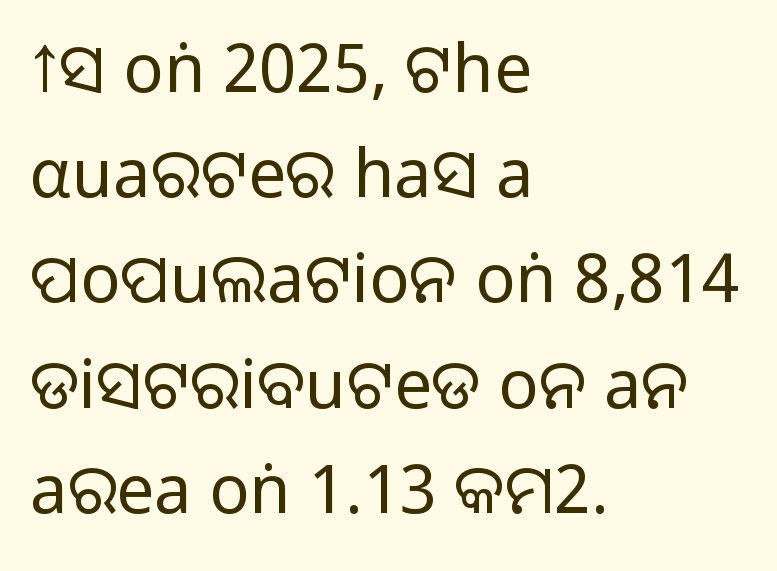
Q: Is the text italic (slanted)? A: No, it is upright.
Q: Is the typeface a serif or a sans-serif typeface? A: Sans-serif.
Q: Is the text underlined? A: No.
Q: How is the paragraph aligned? A: Left-aligned.
Q: Is the spacing between letters normal or unusually wide? A: Normal.
Q: Is the spacing between lines tight, normal or loose? A: Normal.
Q: Width (condensed, normal, or wide)? A: Normal.
Q: Stroke contrast? A: Medium.
Q: Monospaced? A: No.
